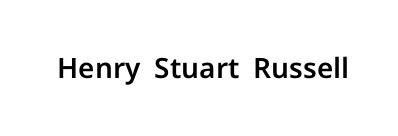
Tracking here is standard; glyphs follow each other at the usual distance. You can tell it's not italic because the verticals are truly vertical. Typographically, this falls in the sans-serif category. The letters advance in unequal steps, a hallmark of proportional type. No word sits above an underline.
